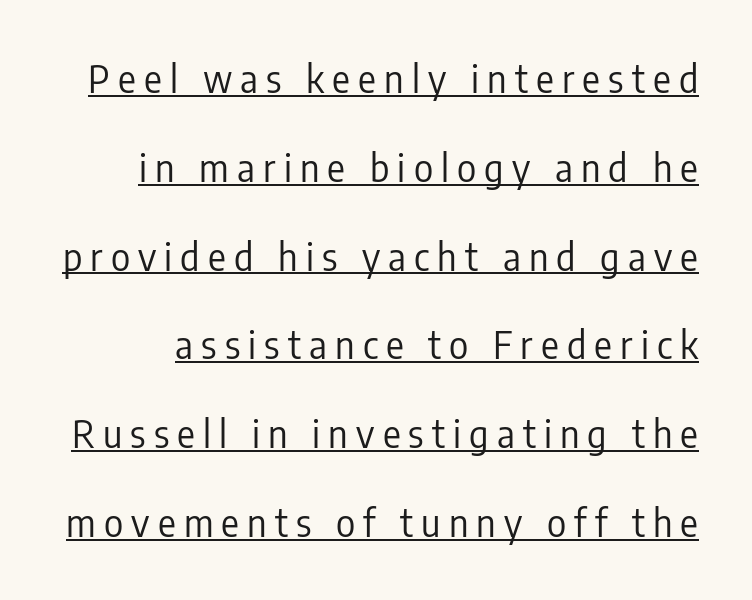
The font family rendered here belongs to the sans-serif group. Look at the tracking — it's clearly loosened, letters drifting apart. The passage shown is typed in a proportional face where columns would drift. The font is comparable to plain body text, perhaps lighter. What's the leading like? Stretched, with rows far apart. Every word sits above its own underline.
